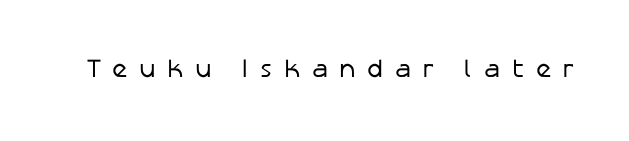
The image shows 26 px text type, upright; set unusually wide letter spacing (+0.44 em), not underlined.
